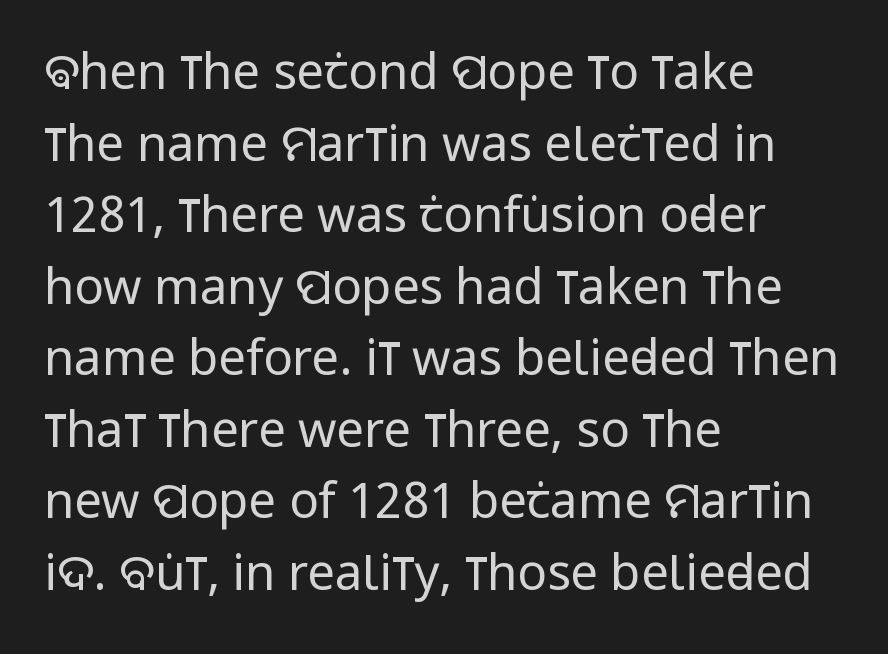
The image shows 49 px regular-weight, condensed sans-serif type, upright; set left-aligned, normal line spacing (1.46x), normal letter spacing, not underlined; low stroke contrast and a large x-height.
